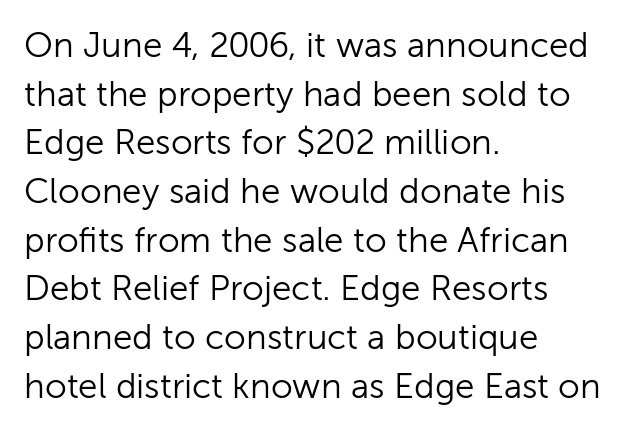
Q: Is the text bold? A: No.
Q: Is the text italic (slanted)? A: No, it is upright.
Q: Is the typeface a serif or a sans-serif typeface? A: Sans-serif.
Q: Is the text underlined? A: No.
Q: How is the paragraph aligned? A: Left-aligned.
Q: Is the spacing between letters normal or unusually wide? A: Normal.
Q: Is the spacing between lines tight, normal or loose? A: Normal.
Q: Width (condensed, normal, or wide)? A: Normal.
Q: Stroke contrast? A: Low.
Q: x-height? A: Medium.
Q: Monospaced? A: No.
